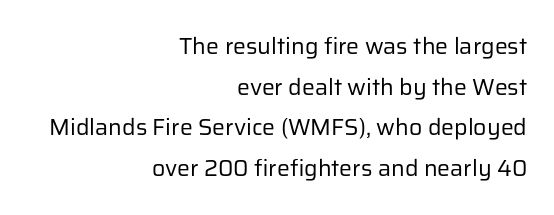
{"italic": "no", "bold": "no", "underline": "no", "align": "right", "line_spacing_ratio": 1.77, "letter_spacing": "normal", "letter_spacing_em": 0.0, "glyph_px": 23}
